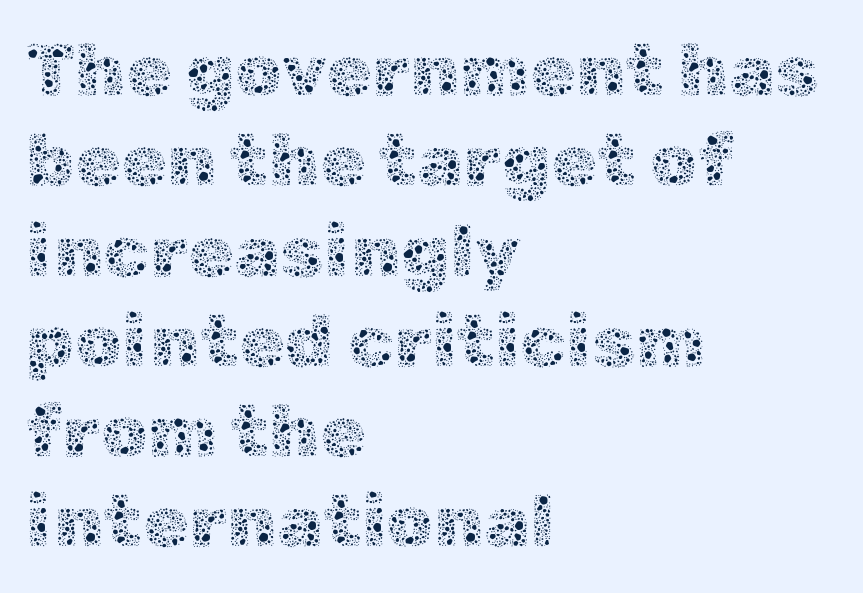
Lines of text with bare space underneath. Does the copy run flush right? No — it runs flush left. You could not count columns in this text — the font is proportionally spaced. Heaviness? Minimal to ordinary, like unemphasized prose. You could call the tracking neutral — neither tight nor loose. Unlike italic type, these characters show no tilt at all.
